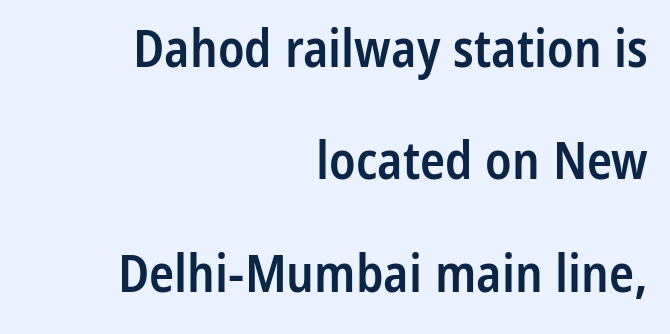
Designer's note — italics off, roman on. Compared with an ordinary text face, these strokes are moderately heavier — a semibold. Caption: standard tracking, unaltered. No word sits above an underline. Is this a sans? Yes — the strokes have no serifs.
